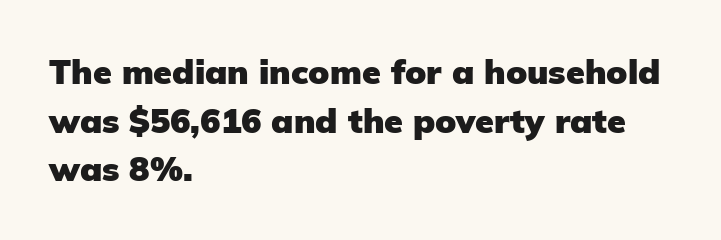
The image shows 34 px heavy sans-serif type, upright; set left-aligned, normal line spacing (1.43x), normal letter spacing, not underlined; low stroke contrast and a medium x-height.
